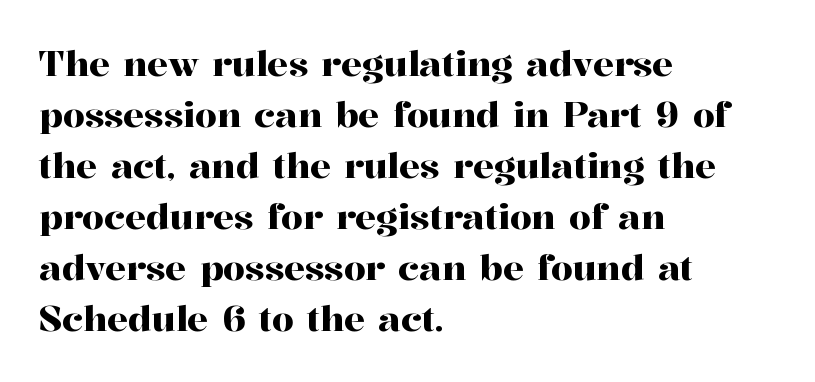
Q: Is the text italic (slanted)? A: No, it is upright.
Q: Is the typeface a serif or a sans-serif typeface? A: Serif.
Q: Is the text underlined? A: No.
Q: How is the paragraph aligned? A: Left-aligned.
Q: Is the spacing between letters normal or unusually wide? A: Normal.
Q: Is the spacing between lines tight, normal or loose? A: Normal.
Q: Width (condensed, normal, or wide)? A: Normal.
Q: Stroke contrast? A: High.
Q: x-height? A: Medium.
Q: Monospaced? A: No.
